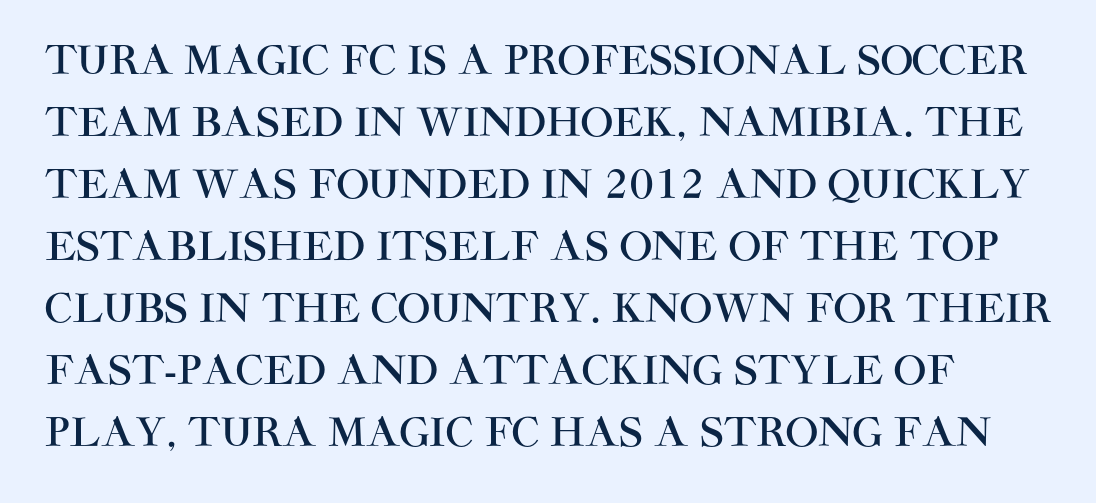
This sample has the flowing, uneven cadence of proportional lettering. Descenders hang freely into open space. What stands out about the letter spacing? Nothing — it is the standard amount. The font's upright variant was chosen for this text. The glyphs in this specimen are sans serif. Each new line begins a customary step beneath the previous one.
